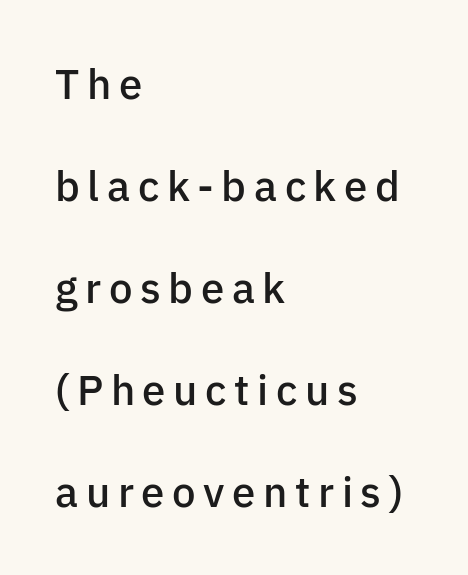
The image shows 42 px semibold sans-serif type, upright; set left-aligned, loose line spacing (2.43x), not underlined; low stroke contrast and a medium x-height.
